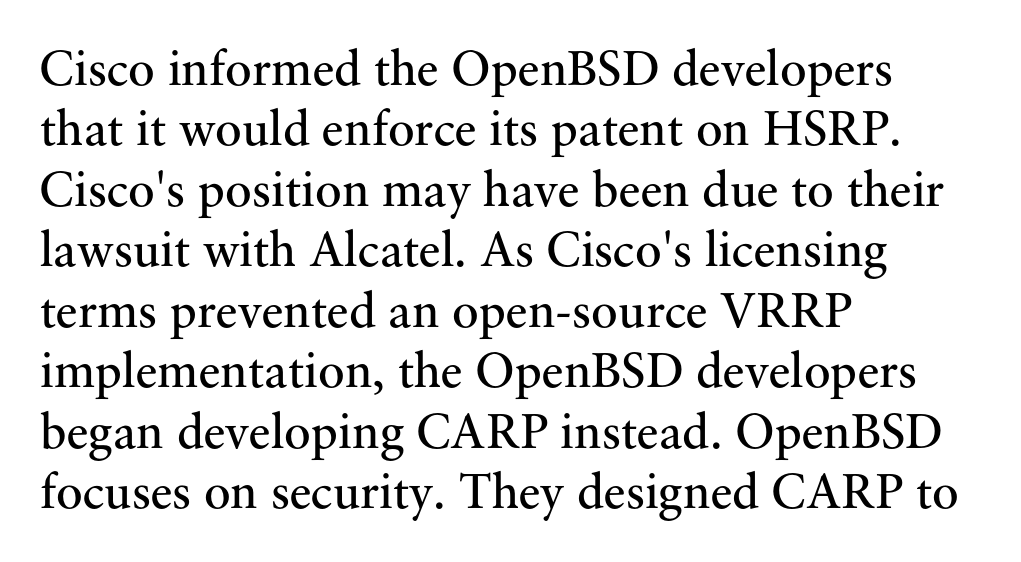
{"serif": "yes", "italic": "no", "bold": "no", "weight": "regular", "width": "normal", "stroke_contrast": "medium", "x_height": "small", "monospaced": "no", "underline": "no", "align": "left", "line_spacing_ratio": 1.21, "letter_spacing": "normal", "letter_spacing_em": 0.0, "glyph_px": 50}
